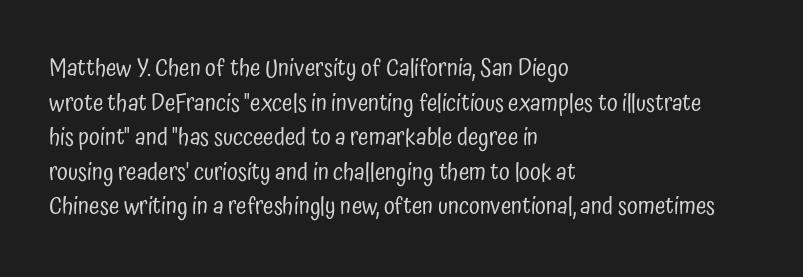
{"italic": "no", "bold": "no", "underline": "no", "align": "left", "line_spacing": "normal", "line_spacing_ratio": 1.44, "letter_spacing": "normal", "letter_spacing_em": 0.0, "glyph_px": 24}
